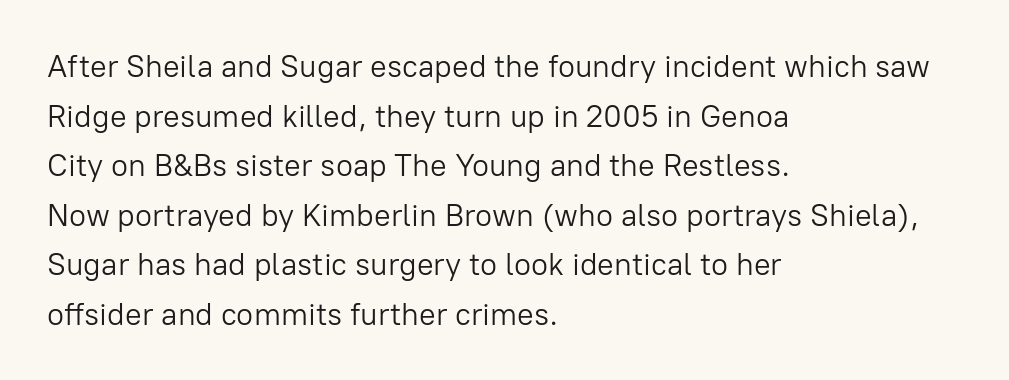
{"serif": "no", "italic": "no", "bold": "no", "weight": "light", "width": "normal", "stroke_contrast": "low", "x_height": "medium", "monospaced": "no", "underline": "no", "align": "left", "line_spacing": "normal", "line_spacing_ratio": 1.6, "letter_spacing": "normal", "letter_spacing_em": 0.0, "glyph_px": 31}
